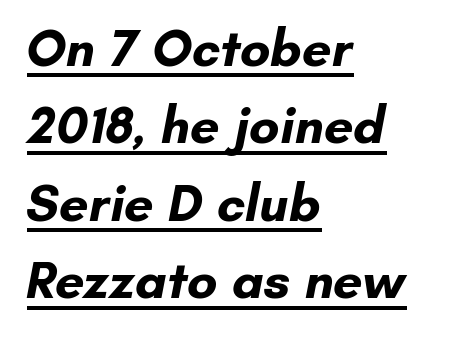
This rendering uses left alignment, leaving the right contour irregular. Reading down the column, the eye jumps a familiar distance to each next line. Do the characters align in a grid? No, the font is proportional. Summary of weight: heavy, a full bold.
